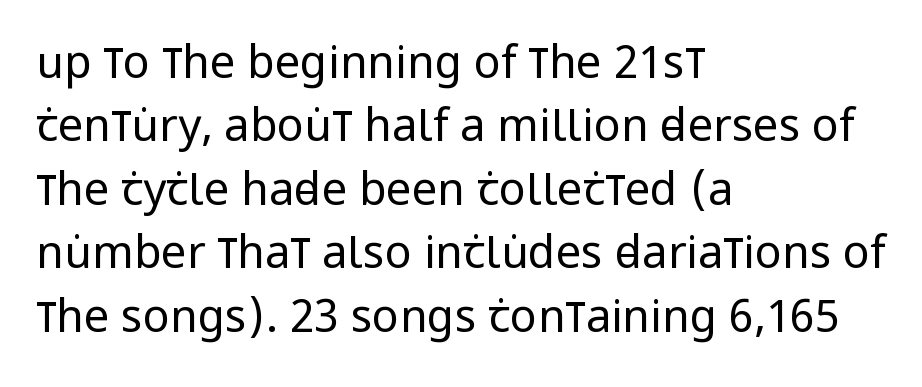
Posture: straight, roman, zero tilt. Is the type heavy? It reads as light-to-regular instead. Evenly set lines give the paragraph a standard silhouette. Notice how the passage keeps a crisp vertical edge on the left only. Glyph-to-glyph distance matches everyday printed text. The passage shown is typed in a proportional face where columns would drift.
